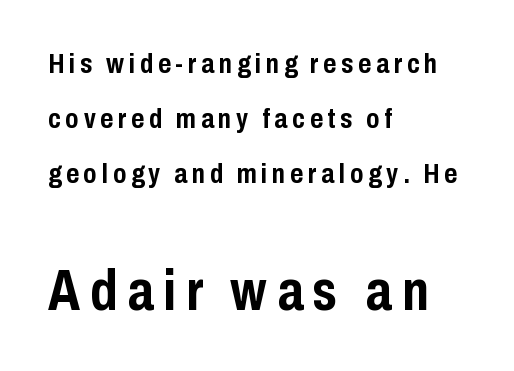
{"serif": "no", "italic": "no", "bold": "yes", "weight": "semibold", "width": "condensed", "stroke_contrast": "low", "x_height": "medium", "monospaced": "no", "underline": "no", "align": "left", "line_spacing": "loose", "line_spacing_ratio": 1.97, "larger_block": "second", "size_ratio": 2.04, "glyph_px": 57}
